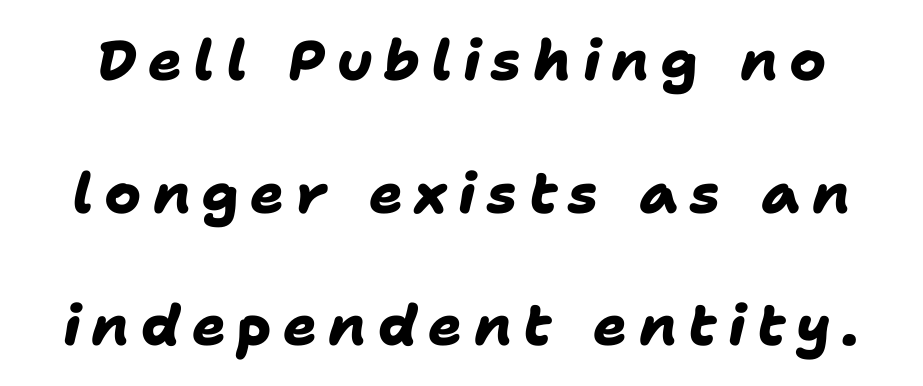
Q: Is the text bold? A: Yes.
Q: Is the typeface a serif or a sans-serif typeface? A: Sans-serif.
Q: Is the text underlined? A: No.
Q: Is the spacing between letters normal or unusually wide? A: Unusually wide.
Q: Is the spacing between lines tight, normal or loose? A: Loose.
Q: Width (condensed, normal, or wide)? A: Normal.
Q: Stroke contrast? A: Low.
Q: x-height? A: Medium.
Q: Monospaced? A: No.
